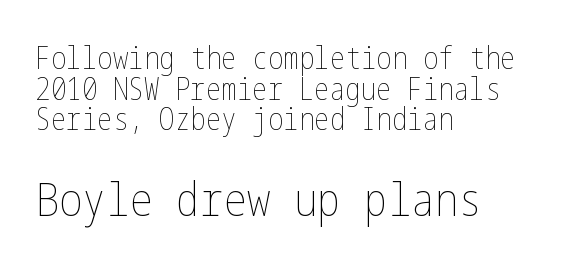
The image shows 47 px thin, condensed type, upright; set left-aligned, tight line spacing (0.99x), normal letter spacing, not underlined; the second (bottom) block is 1.52x larger; low stroke contrast and a medium x-height.
